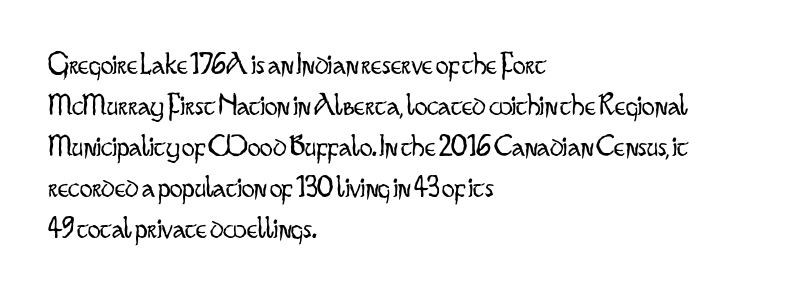
Q: Is the text bold? A: No.
Q: Is the text italic (slanted)? A: No, it is upright.
Q: Is the typeface a serif or a sans-serif typeface? A: Sans-serif.
Q: Is the text underlined? A: No.
Q: How is the paragraph aligned? A: Left-aligned.
Q: Is the spacing between letters normal or unusually wide? A: Normal.
Q: Is the spacing between lines tight, normal or loose? A: Normal.
Q: Width (condensed, normal, or wide)? A: Condensed.
Q: Stroke contrast? A: Low.
Q: x-height? A: Small.
Q: Monospaced? A: No.
